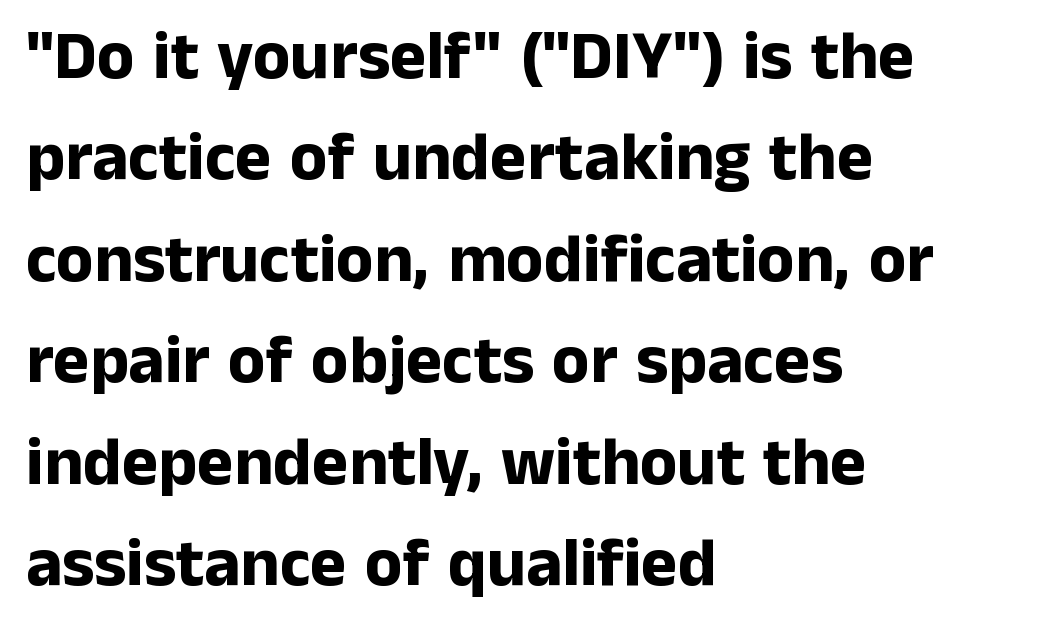
The image shows 69 px bold sans-serif type, upright; set left-aligned, normal line spacing (1.47x), normal letter spacing, not underlined; low stroke contrast and a medium x-height.
